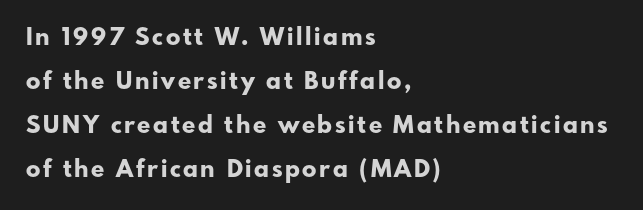
{"italic": "no", "bold": "yes", "underline": "no", "align": "left", "line_spacing_ratio": 1.84, "glyph_px": 24}
